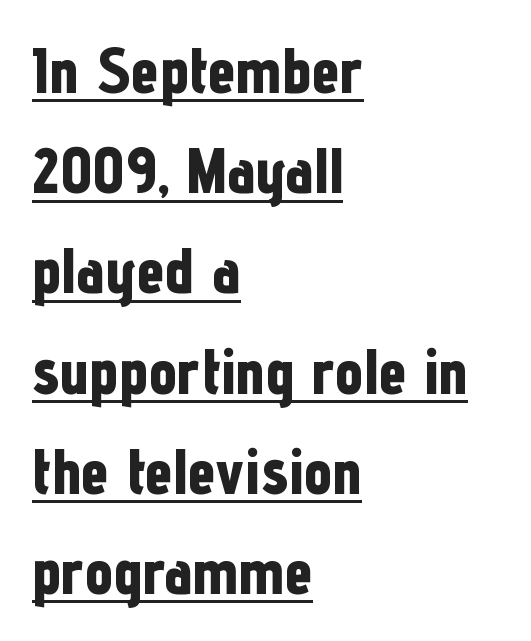
The image shows 63 px bold, condensed sans-serif type, upright; set left-aligned, normal line spacing (1.59x), normal letter spacing, underlined; low stroke contrast and a medium x-height.
